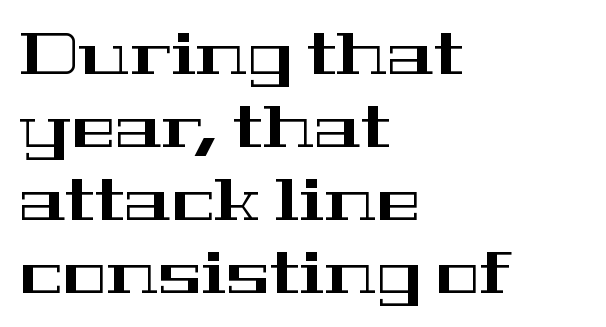
Unlike italic type, these characters show no tilt at all. Typographically, this falls in the serif category. The text block is weighted toward the left margin, trailing off unevenly rightward. Caption: standard tracking, unaltered.
